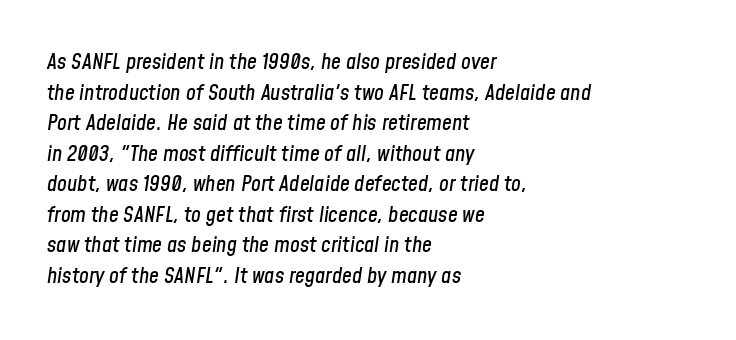
The image shows 22 px text type, italic (leaning right); set left-aligned, normal line spacing (1.39x), normal letter spacing, not underlined.
